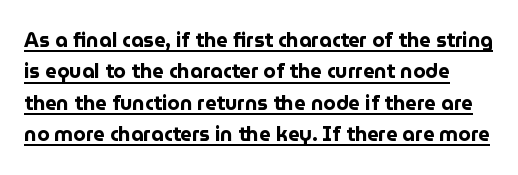
What's the leading like? Ordinary, nothing unusual. A typesetter would mark this as roman, not italic. Stroke thickness is high; the sample reads as a true bold. Notice how a bar underscores the lettering throughout. Honestly, the letter spacing is just normal — you wouldn't notice it.
